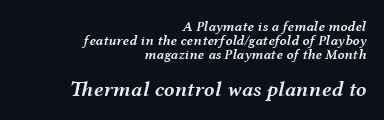
Any mark beneath the type? The region is blank. In this sample the second text group is rendered at the bigger scale. A typesetter would call this leading minimal, almost set solid. Slightly chunky letters — semibold, I'd say, not full bold. Emphasis-style slanted type is in use. Visually the block forms a straight wall on the right and a jagged coastline on the left.
